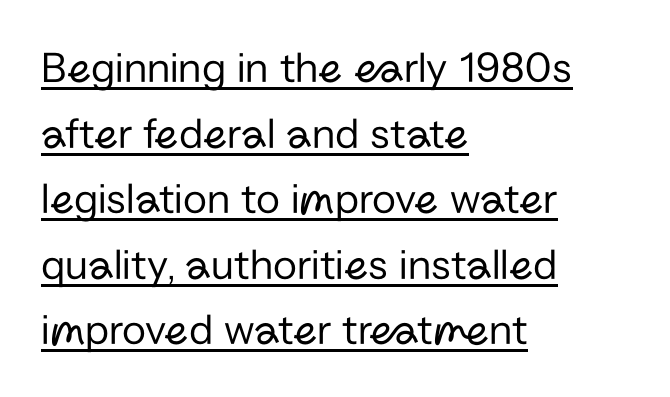
Q: Is the text bold? A: No.
Q: Is the text italic (slanted)? A: No, it is upright.
Q: Is the typeface a serif or a sans-serif typeface? A: Sans-serif.
Q: Is the text underlined? A: Yes.
Q: How is the paragraph aligned? A: Left-aligned.
Q: Is the spacing between letters normal or unusually wide? A: Normal.
Q: Is the spacing between lines tight, normal or loose? A: Normal.
Q: Width (condensed, normal, or wide)? A: Normal.
Q: Stroke contrast? A: Low.
Q: x-height? A: Medium.
Q: Monospaced? A: No.
